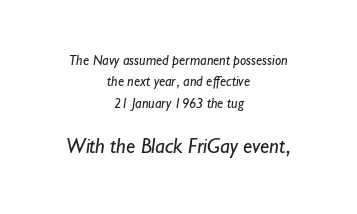
The image shows 21 px text type; set centered, normal line spacing (1.52x), normal letter spacing, not underlined; the second (bottom) block is 1.5x larger.
